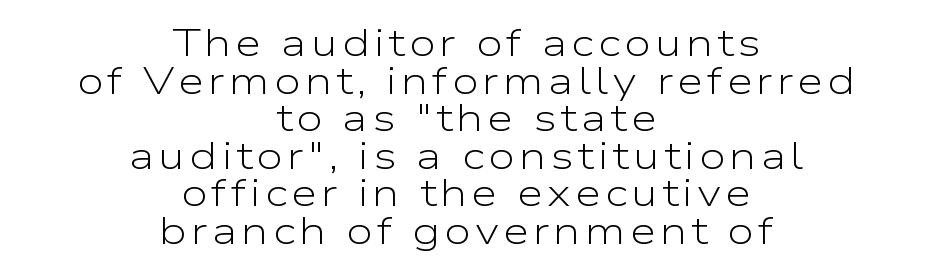
A typesetter would call this leading minimal, almost set solid. Words float on clear page, feet unadorned. Looks like regular typesetting: each glyph gets only the width it needs. No heavy texture on the line: the type isn't bold. Classification — sans serif. Nope, not italic — everything's standing straight.
